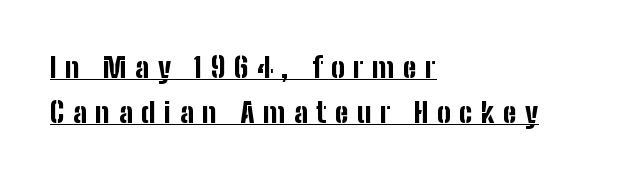
Underline: present. Rendered with straight, roman letterforms. Heft: maximum for text — a bold. Regarding serifs, this sample does without them. Where is the straight margin? On the left.
